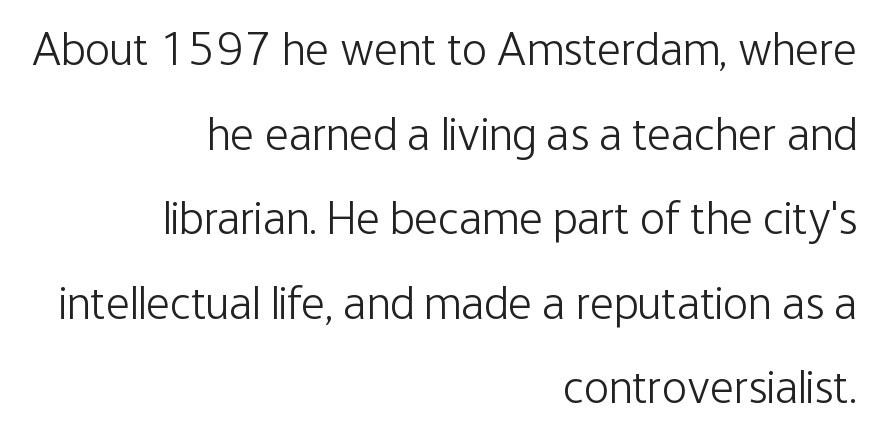
Q: Is the text bold? A: No.
Q: Is the text italic (slanted)? A: No, it is upright.
Q: Is the typeface a serif or a sans-serif typeface? A: Sans-serif.
Q: Is the text underlined? A: No.
Q: How is the paragraph aligned? A: Right-aligned.
Q: Is the spacing between letters normal or unusually wide? A: Normal.
Q: Width (condensed, normal, or wide)? A: Condensed.
Q: Stroke contrast? A: Low.
Q: x-height? A: Medium.
Q: Monospaced? A: No.
